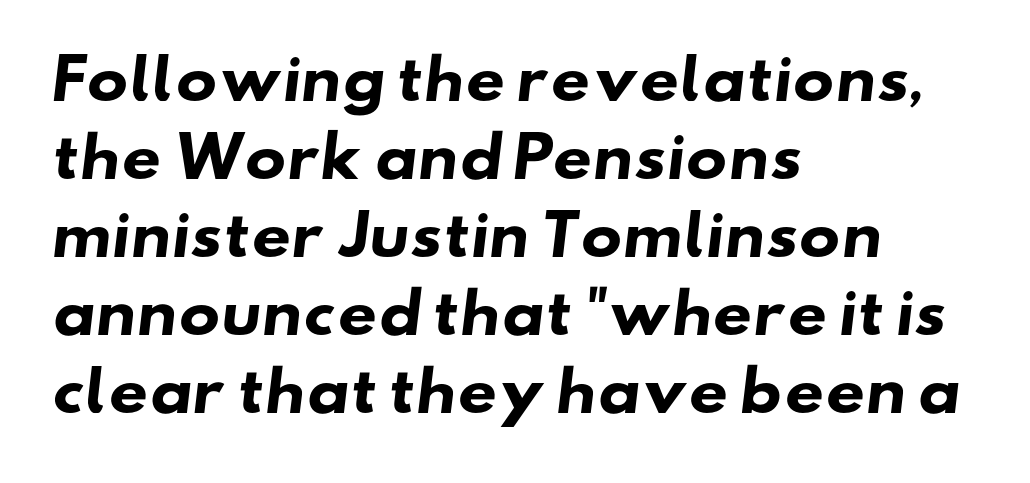
Pretty heavy lettering here — definitely bold. Words appear dense and cohesive because spacing is normal. In terms of letterform style, serifs are entirely absent. Honestly, the row spacing looks completely unremarkable. Layout note: lines flush left. Only glyphs here, with clear space below each row.
